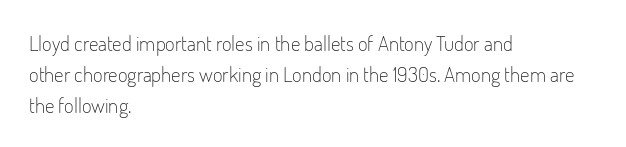
Q: Is the text bold? A: No.
Q: Is the text italic (slanted)? A: No, it is upright.
Q: Is the text underlined? A: No.
Q: How is the paragraph aligned? A: Left-aligned.
Q: Is the spacing between letters normal or unusually wide? A: Normal.
Q: Is the spacing between lines tight, normal or loose? A: Normal.
